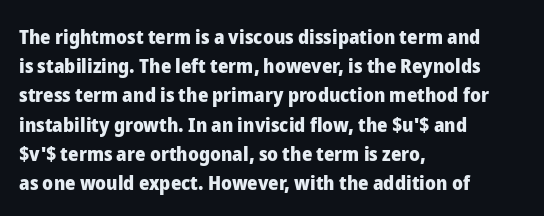
The glyphs are unaccompanied by any horizontal stroke below them. Line spacing here is normal. It's the straight-up-and-down kind of type. A dark, heavy texture on the line: the type is bold. The text block is weighted toward the left margin, trailing off unevenly rightward. Characters follow at the spacing the type designer built in.
